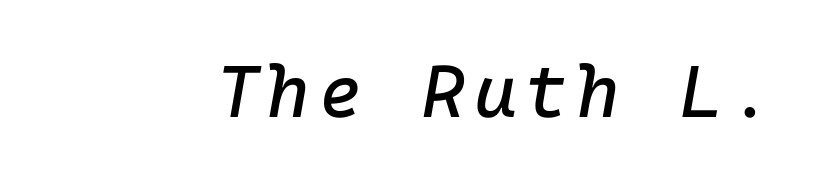
The letters are slanted; this is an italic face. A clean baseline with only descenders dipping below it.
